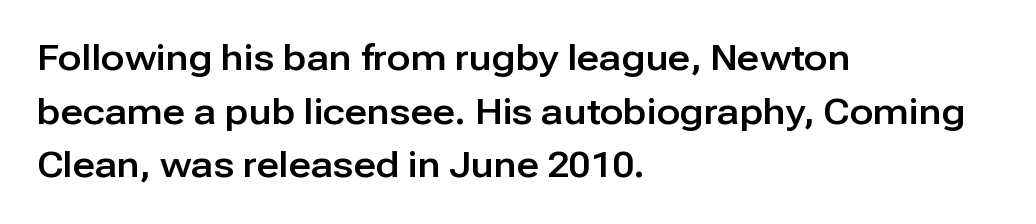
{"serif": "no", "italic": "no", "width": "normal", "stroke_contrast": "low", "x_height": "medium", "monospaced": "no", "underline": "no", "align": "left", "line_spacing": "normal", "line_spacing_ratio": 1.53, "letter_spacing": "normal", "letter_spacing_em": 0.0, "glyph_px": 35}
